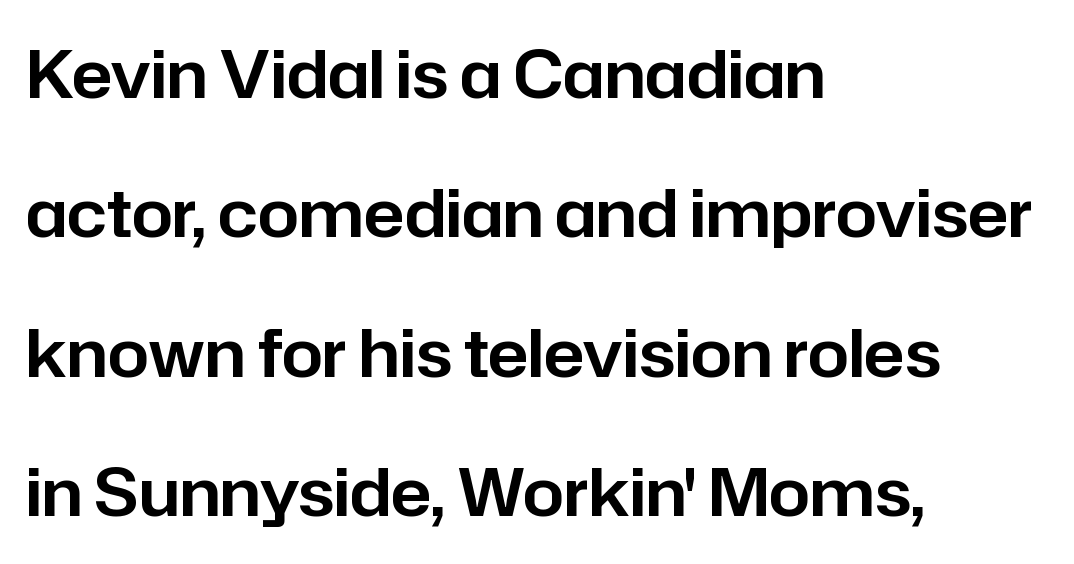
The image shows 66 px sans-serif type, upright; set left-aligned, loose line spacing (2.11x), normal letter spacing, not underlined; low stroke contrast and a medium x-height.
